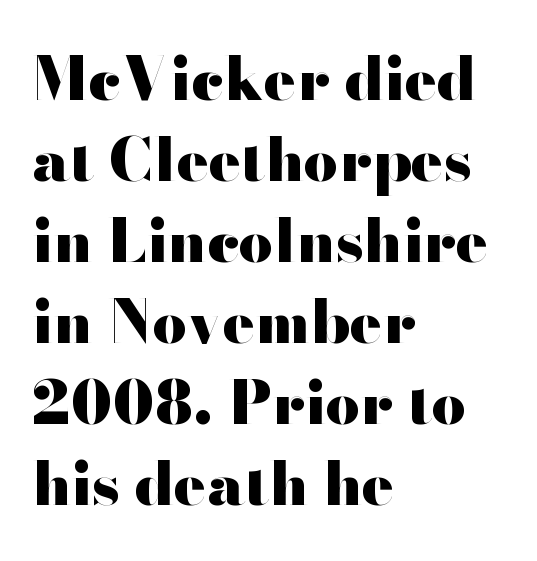
The zone under the glyphs is completely vacant. Line starts are locked; line ends wander. Quick note: interline space is typical. Chunky letters — that's bold for sure.
